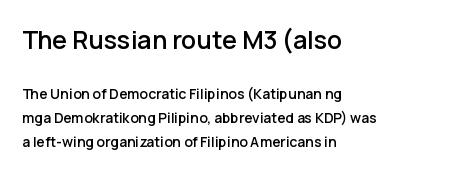
{"italic": "no", "underline": "no", "align": "left", "line_spacing": "normal", "line_spacing_ratio": 1.7, "letter_spacing": "normal", "letter_spacing_em": 0.0, "larger_block": "first", "size_ratio": 1.79, "glyph_px": 25}
